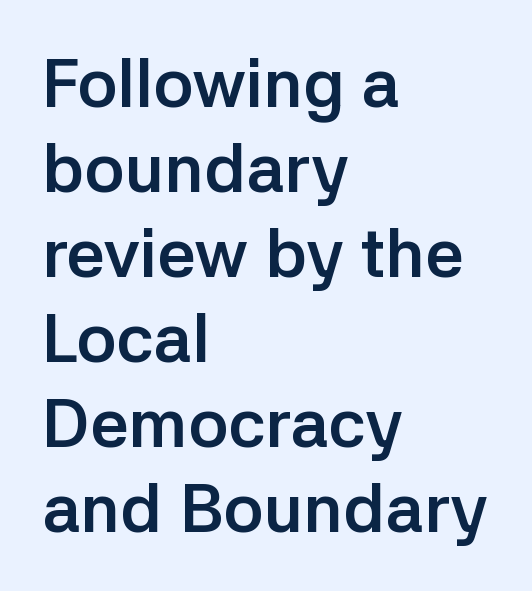
{"serif": "no", "italic": "no", "bold": "yes", "weight": "semibold", "width": "normal", "stroke_contrast": "low", "x_height": "medium", "monospaced": "no", "underline": "no", "align": "left", "line_spacing": "normal", "line_spacing_ratio": 1.25, "letter_spacing": "normal", "letter_spacing_em": 0.0, "glyph_px": 68}
